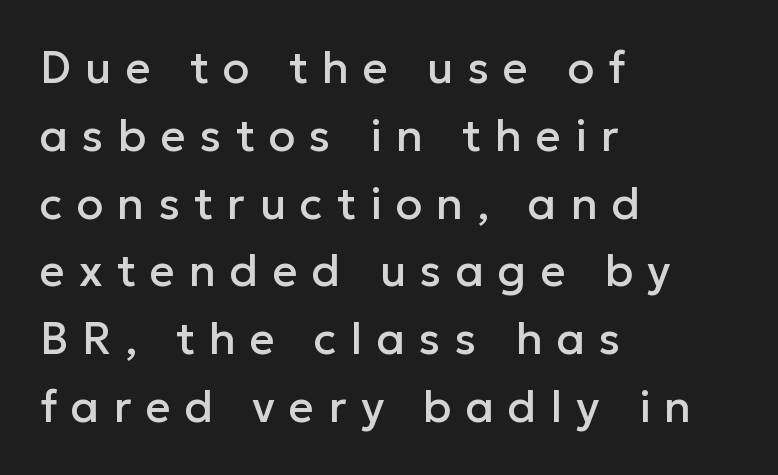
{"serif": "no", "italic": "no", "width": "normal", "stroke_contrast": "low", "x_height": "medium", "monospaced": "no", "underline": "no", "align": "left", "line_spacing": "normal", "line_spacing_ratio": 1.54, "letter_spacing": "wide", "letter_spacing_em": 0.32, "glyph_px": 44}
